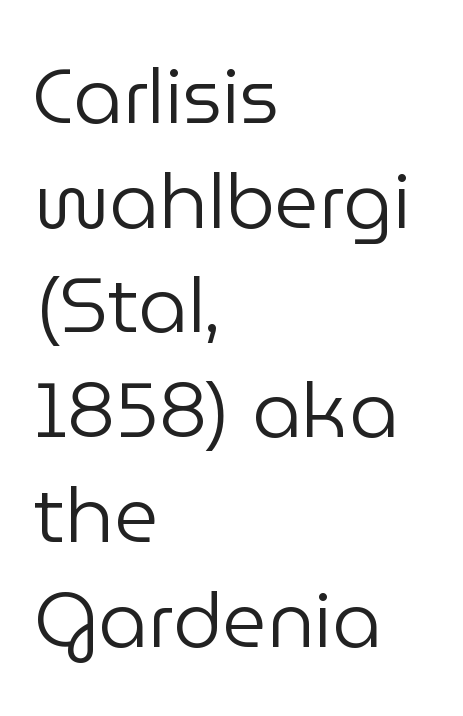
Q: Is the text bold? A: No.
Q: Is the text italic (slanted)? A: No, it is upright.
Q: Is the typeface a serif or a sans-serif typeface? A: Sans-serif.
Q: Is the text underlined? A: No.
Q: How is the paragraph aligned? A: Left-aligned.
Q: Is the spacing between letters normal or unusually wide? A: Normal.
Q: Is the spacing between lines tight, normal or loose? A: Normal.
Q: Width (condensed, normal, or wide)? A: Normal.
Q: Stroke contrast? A: Low.
Q: x-height? A: Medium.
Q: Monospaced? A: No.
